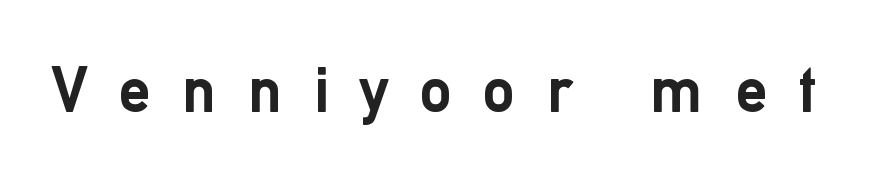
Q: Is the text bold? A: Yes.
Q: Is the text italic (slanted)? A: No, it is upright.
Q: Is the typeface a serif or a sans-serif typeface? A: Sans-serif.
Q: Is the text underlined? A: No.
Q: Is the spacing between letters normal or unusually wide? A: Unusually wide.
Q: Width (condensed, normal, or wide)? A: Normal.
Q: Stroke contrast? A: Low.
Q: x-height? A: Medium.
Q: Monospaced? A: No.
